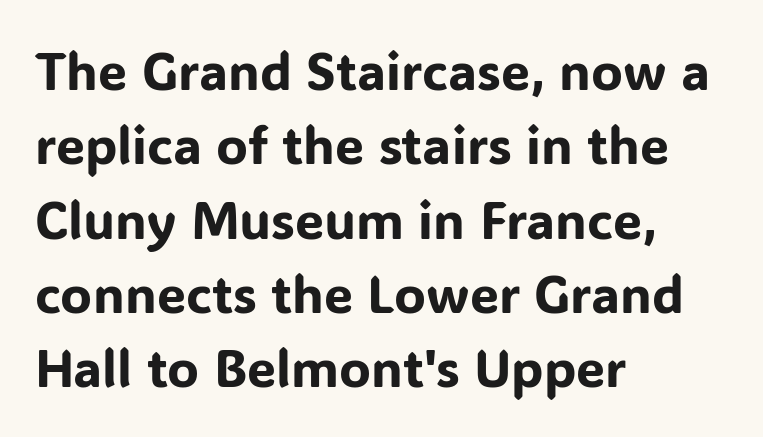
Q: Is the text italic (slanted)? A: No, it is upright.
Q: Is the typeface a serif or a sans-serif typeface? A: Sans-serif.
Q: Is the text underlined? A: No.
Q: How is the paragraph aligned? A: Left-aligned.
Q: Is the spacing between letters normal or unusually wide? A: Normal.
Q: Is the spacing between lines tight, normal or loose? A: Normal.
Q: Width (condensed, normal, or wide)? A: Normal.
Q: Stroke contrast? A: Low.
Q: x-height? A: Medium.
Q: Monospaced? A: No.
